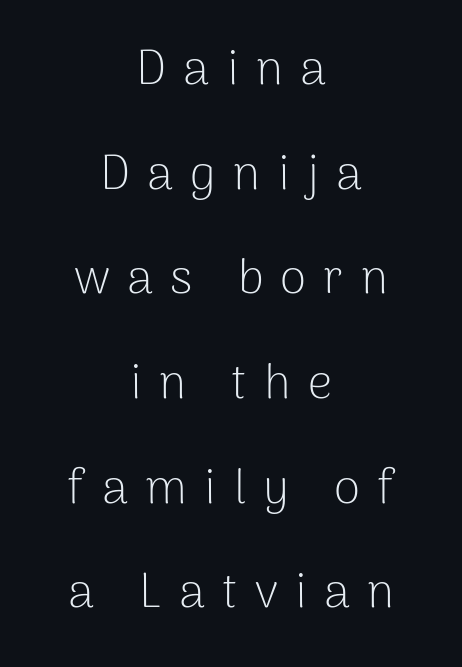
The image shows 48 px light sans-serif type, upright; set centered, loose line spacing (2.18x), unusually wide letter spacing (+0.36 em), not underlined; low stroke contrast and a medium x-height.
